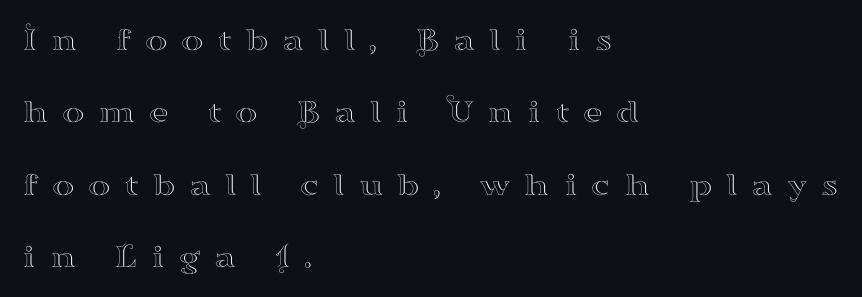
{"serif": "yes", "italic": "no", "width": "wide", "stroke_contrast": "high", "x_height": "small", "monospaced": "no", "underline": "no", "align": "left", "line_spacing": "loose", "line_spacing_ratio": 2.13, "letter_spacing": "wide", "letter_spacing_em": 0.4, "glyph_px": 34}
